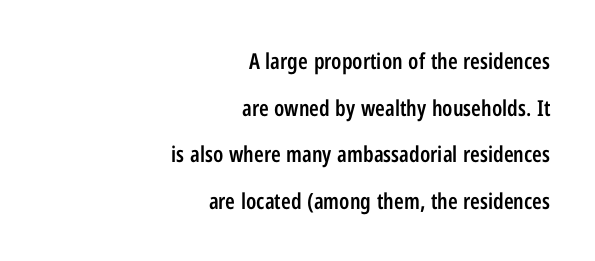
Q: Is the text bold? A: Semi-bold.
Q: Is the text italic (slanted)? A: No, it is upright.
Q: Is the text underlined? A: No.
Q: How is the paragraph aligned? A: Right-aligned.
Q: Is the spacing between letters normal or unusually wide? A: Normal.
Q: Is the spacing between lines tight, normal or loose? A: Loose.
